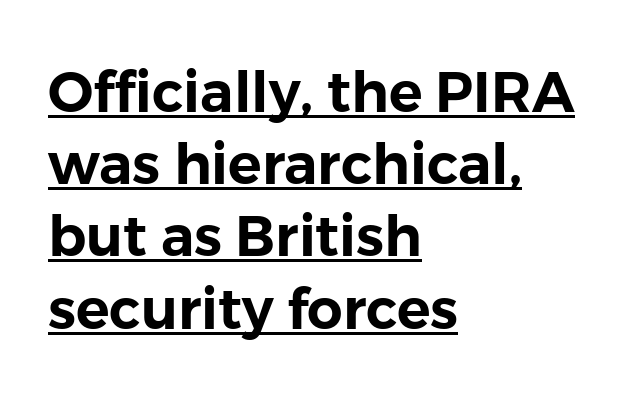
Ordinary non-slanted type is in use. Is there much room between lines? A standard amount, neither cramped nor airy. The letters carry no serifs — their stems end cleanly without finishing strokes. Alignment: flush left. No extra tracking has been applied to these lines.
